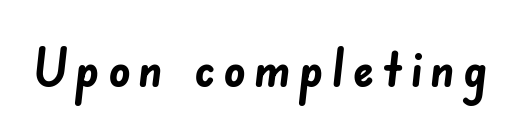
Q: Is the text bold? A: Yes.
Q: Is the typeface a serif or a sans-serif typeface? A: Sans-serif.
Q: Is the text underlined? A: No.
Q: Width (condensed, normal, or wide)? A: Normal.
Q: Stroke contrast? A: Low.
Q: x-height? A: Small.
Q: Monospaced? A: No.
